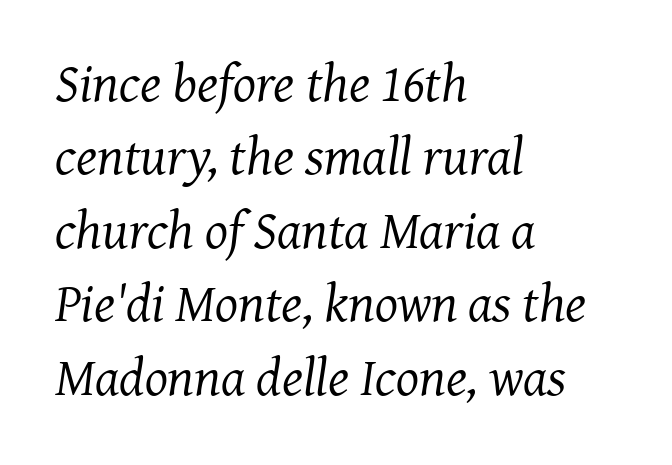
The baseline area is clear. Does the leading feel generous? No, just average. Is the stroke heavy? The answer is a plain regular-or-lighter. The rag falls on the right side of this text block. Is the type slanted? Yes — the strokes lean at a clear angle. The face used here is seriffed, in the tradition of book romans.
